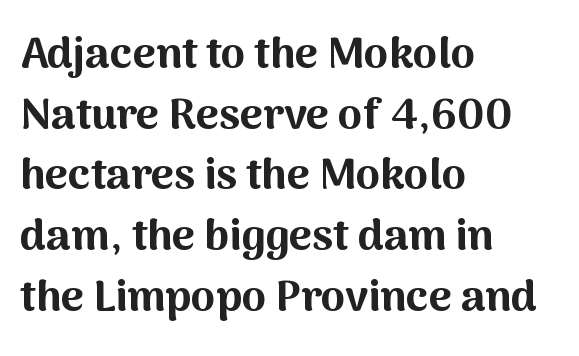
The image shows 44 px bold sans-serif type, upright; set left-aligned, normal line spacing (1.38x), normal letter spacing, not underlined; medium stroke contrast and a medium x-height.
